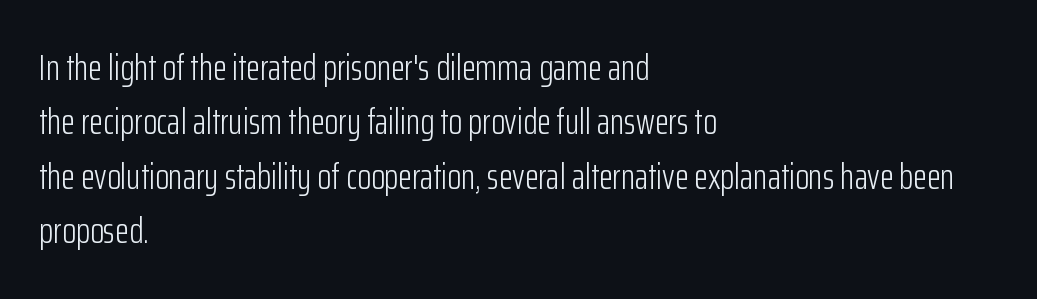
This sample is left-justified, so line endings fall wherever the words run out. Each letter keeps its own natural width here, so spacing adapts to shape. Successive baselines arrive at the customary interval. Counters stay open thanks to moderate or lighter strokes.
